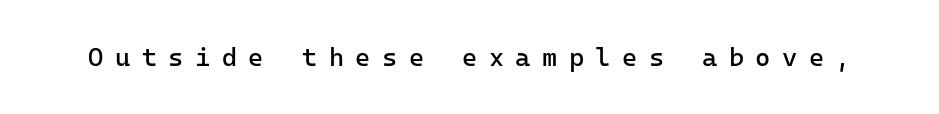
The image shows 26 px text type, upright; set unusually wide letter spacing (+0.44 em), not underlined.
